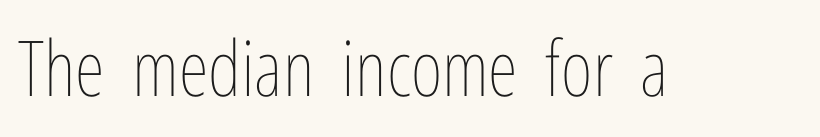
The words here are not underlined. The strokes are not fattened; the text isn't bold. Is there any slant? The stems are plumb. Looks like regular typesetting: each glyph gets only the width it needs. The letterforms sit shoulder to shoulder at normal distance.
